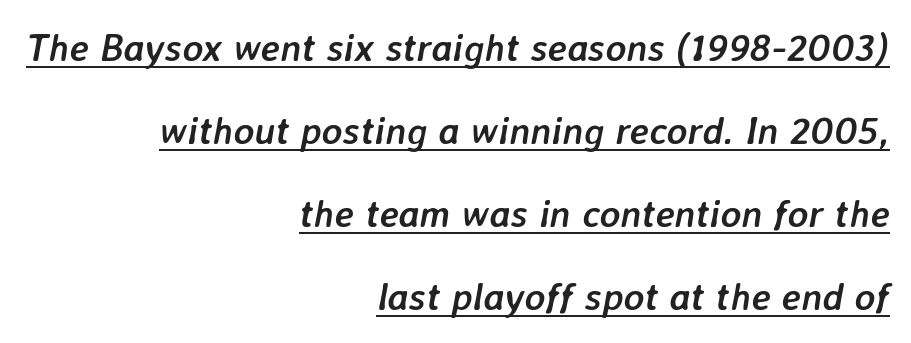
{"italic": "yes", "lean": "right", "slant_degrees": 7, "bold": "yes", "weight": "semibold", "width": "normal", "stroke_contrast": "low", "x_height": "medium", "monospaced": "no", "underline": "yes", "align": "right", "line_spacing": "loose", "line_spacing_ratio": 2.13, "letter_spacing": "normal", "letter_spacing_em": 0.0, "glyph_px": 39}
